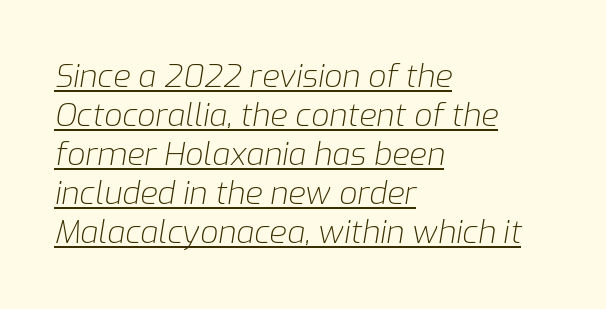
The image shows 32 px light type, italic (leaning right); set left-aligned, line spacing 1.22x, normal letter spacing, underlined; low stroke contrast and a medium x-height.
